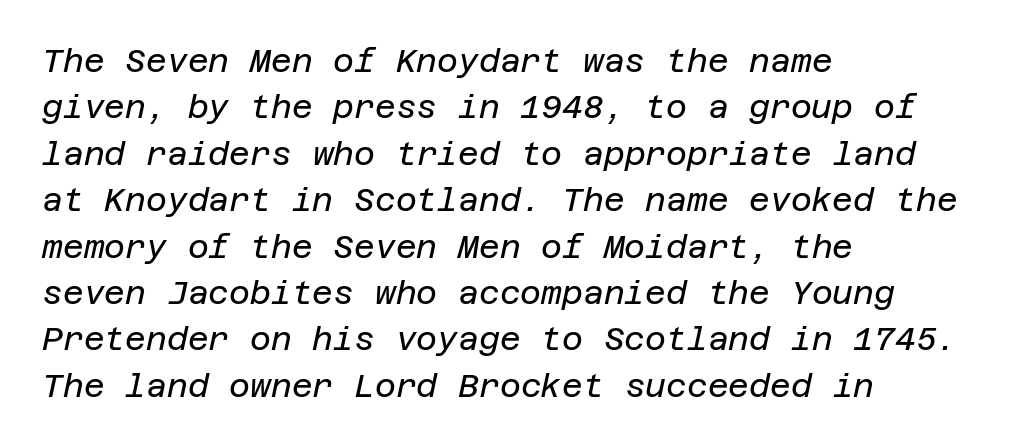
The image shows 32 px regular-weight type, italic (leaning right); set left-aligned, normal line spacing (1.45x), normal letter spacing, not underlined; low stroke contrast and a large x-height.
